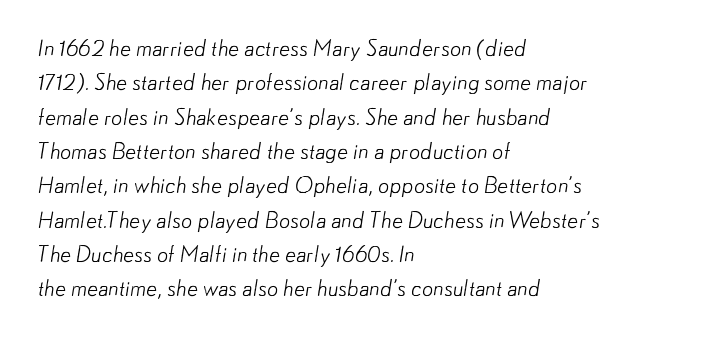
Q: Is the text bold? A: No.
Q: Is the text underlined? A: No.
Q: How is the paragraph aligned? A: Left-aligned.
Q: Is the spacing between letters normal or unusually wide? A: Normal.
Q: Is the spacing between lines tight, normal or loose? A: Normal.
